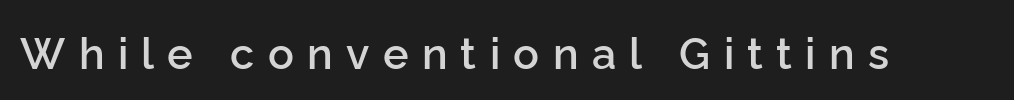
The image shows 43 px semibold sans-serif type, upright; set unusually wide letter spacing (+0.31 em), not underlined; low stroke contrast and a medium x-height.
